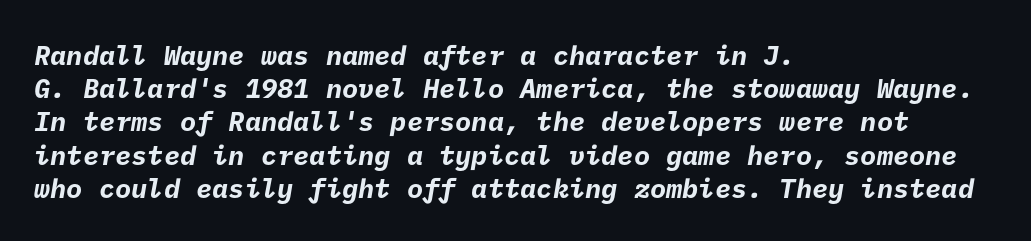
The image shows 27 px bold type; set left-aligned, line spacing 1.23x, normal letter spacing, not underlined.
